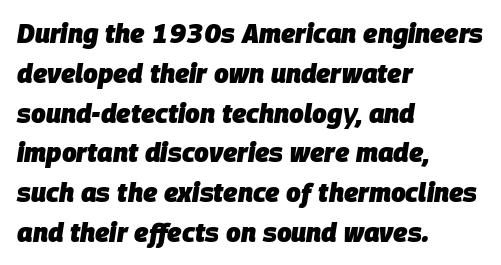
{"italic": "yes", "lean": "right", "slant_degrees": 9, "bold": "yes", "underline": "no", "align": "left", "line_spacing": "normal", "line_spacing_ratio": 1.53, "letter_spacing": "normal", "letter_spacing_em": 0.0, "glyph_px": 26}
